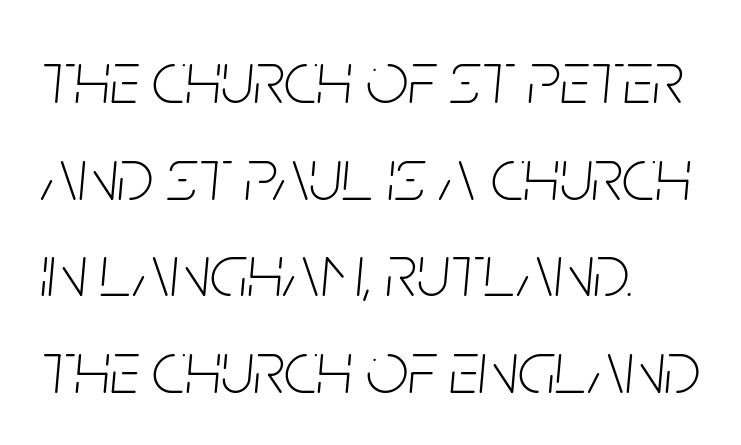
Q: Is the text bold? A: No.
Q: Is the text italic (slanted)? A: Yes, it leans right by about 5 degrees.
Q: Is the text underlined? A: No.
Q: How is the paragraph aligned? A: Left-aligned.
Q: Is the spacing between letters normal or unusually wide? A: Normal.
Q: Is the spacing between lines tight, normal or loose? A: Normal.
Q: Width (condensed, normal, or wide)? A: Condensed.
Q: Stroke contrast? A: Low.
Q: x-height? A: Large.
Q: Monospaced? A: No.
